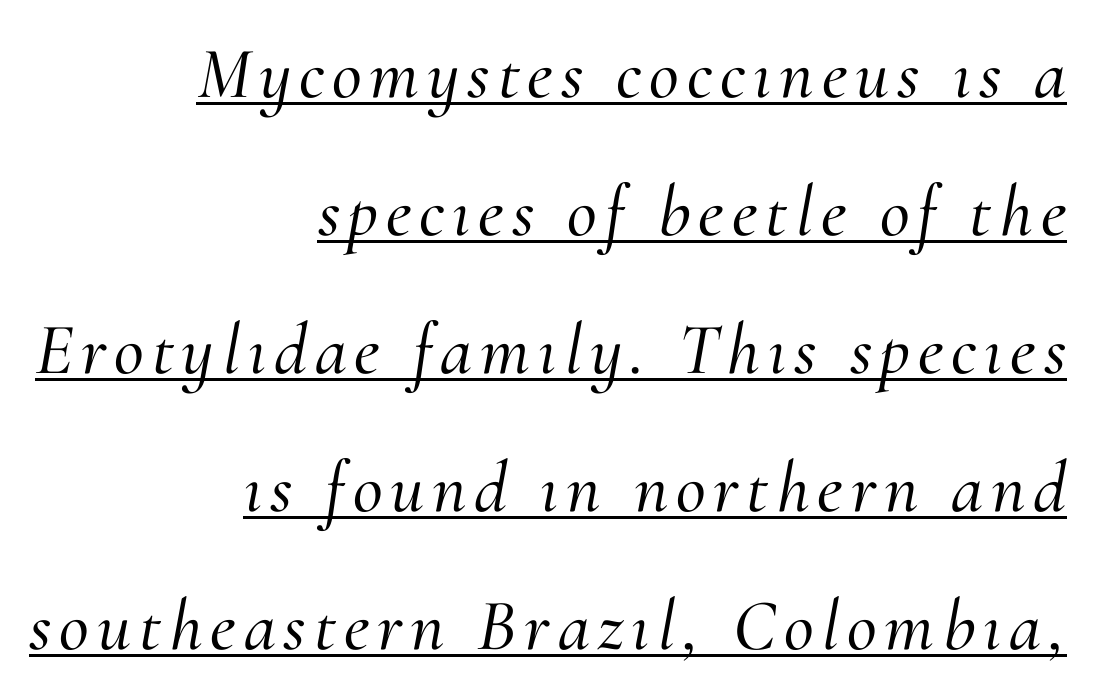
Decoration check: the copy is underlined. These lines are composed in type with serifs. The rag falls on the left side of this text block. Looks like regular typesetting: each glyph gets only the width it needs. Is the type slanted? Yes — the strokes lean at a clear angle.
